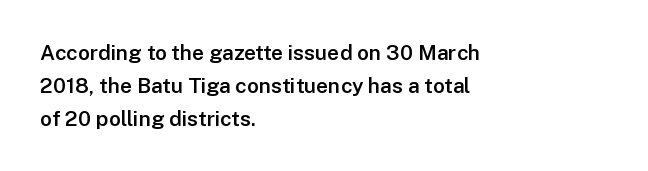
You could call the tracking neutral — neither tight nor loose. Which margin do the lines hug? The left one — the right edge is uneven. Regarding leading, the lines here are spaced in the standard way. Does the weight exceed regular? Yes, but only to semibold. The glyphs are unaccompanied by any horizontal stroke below them.
